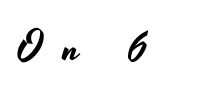
The image shows 41 px wide sans-serif type; set unusually wide letter spacing (+0.49 em), not underlined; low stroke contrast and a small x-height.
